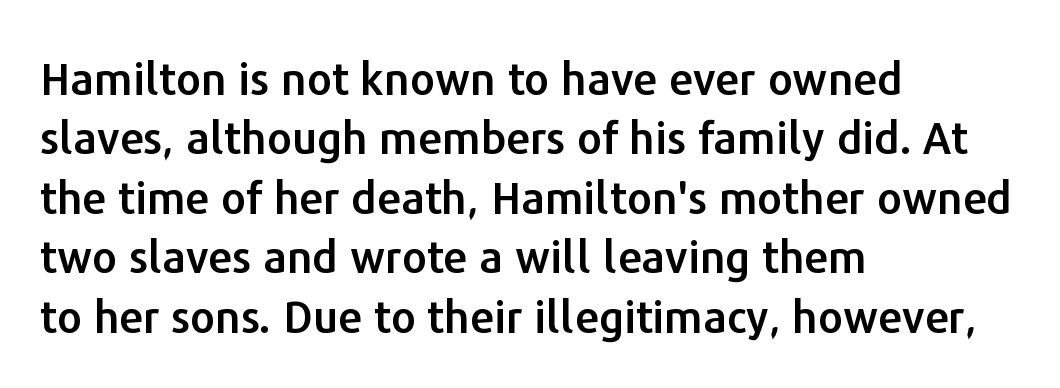
The image shows 44 px sans-serif type, upright; set left-aligned, normal line spacing (1.35x), normal letter spacing, not underlined; low stroke contrast and a medium x-height.
